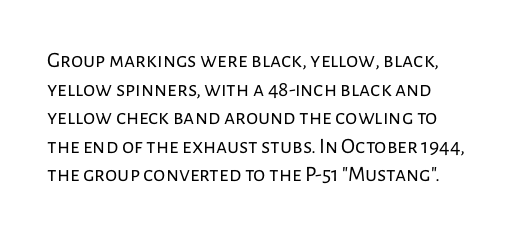
The image shows 22 px text type, upright; set normal line spacing (1.3x), normal letter spacing, not underlined.
